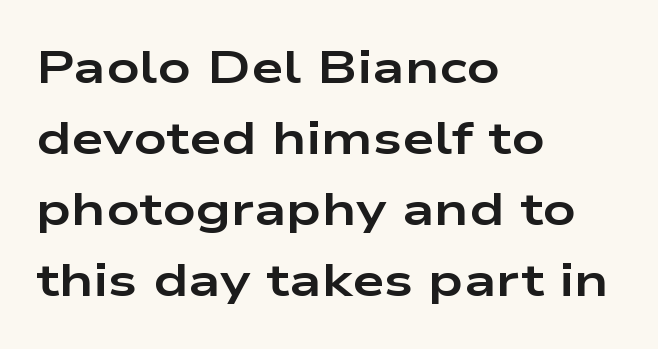
{"serif": "no", "italic": "no", "bold": "yes", "weight": "bold", "width": "wide", "stroke_contrast": "low", "x_height": "medium", "monospaced": "no", "underline": "no", "align": "left", "line_spacing": "normal", "line_spacing_ratio": 1.54, "letter_spacing": "normal", "letter_spacing_em": 0.0, "glyph_px": 46}
